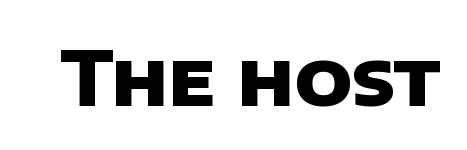
The image shows 76 px heavy sans-serif type; set normal letter spacing, not underlined; low stroke contrast and a large x-height.
